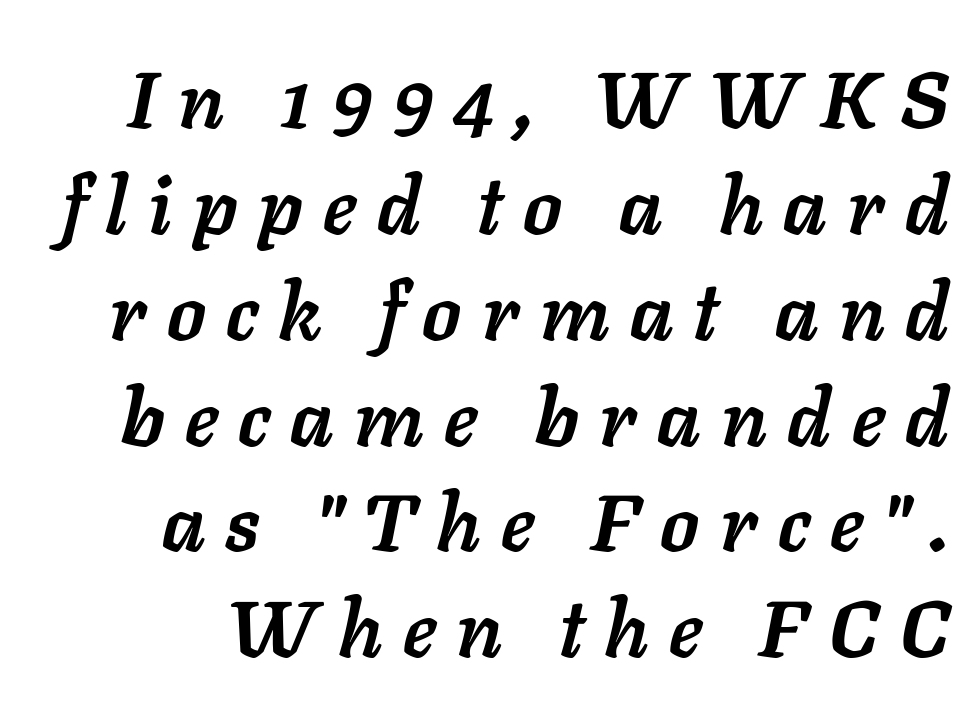
On the weight axis this lands at bold, roughly 700. These lines sit exactly where default settings would place them. Caption: expanded tracking, letters set apart. Is this a fixed-width face? No — the glyphs have proportional, varying widths. The string is rendered with underlining switched off. When letters slant like this, we call the style italic.
